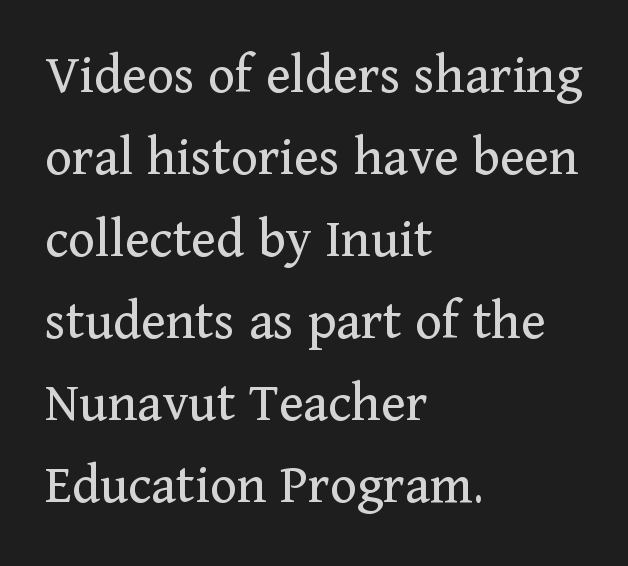
{"serif": "yes", "italic": "no", "bold": "no", "weight": "regular", "width": "normal", "stroke_contrast": "medium", "x_height": "medium", "monospaced": "no", "underline": "no", "align": "left", "line_spacing": "normal", "line_spacing_ratio": 1.44, "letter_spacing": "normal", "letter_spacing_em": 0.0, "glyph_px": 57}
